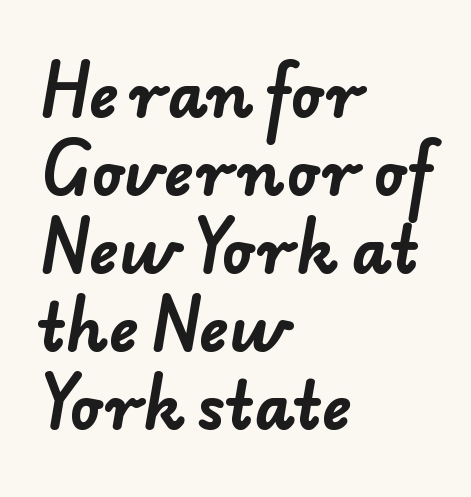
Q: Is the text bold? A: Yes.
Q: Is the typeface a serif or a sans-serif typeface? A: Sans-serif.
Q: Is the text underlined? A: No.
Q: How is the paragraph aligned? A: Left-aligned.
Q: Is the spacing between letters normal or unusually wide? A: Normal.
Q: Is the spacing between lines tight, normal or loose? A: Normal.
Q: Width (condensed, normal, or wide)? A: Normal.
Q: Stroke contrast? A: Low.
Q: x-height? A: Small.
Q: Monospaced? A: No.
